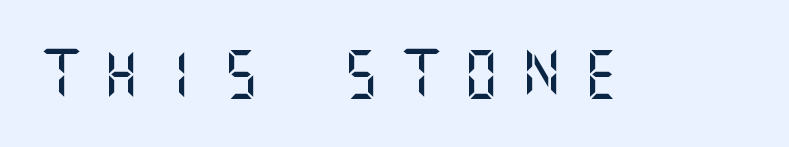
Classification — sans serif. The words here are not underlined. Nope, not italic — everything's standing straight. The type is letterspaced generously, with wide tracking.
